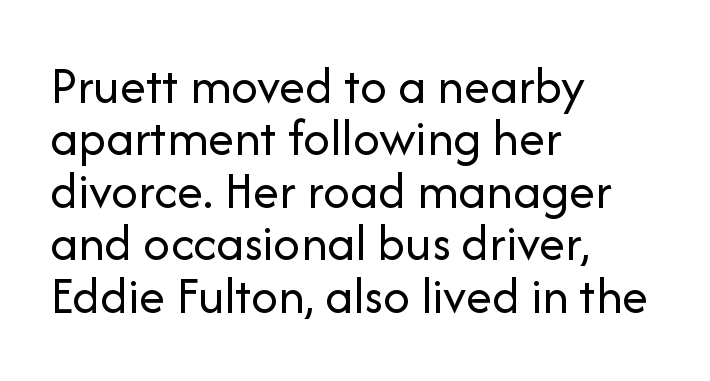
The image shows 53 px regular-weight sans-serif type, upright; set left-aligned, tight line spacing (0.99x), normal letter spacing, not underlined; low stroke contrast and a medium x-height.
